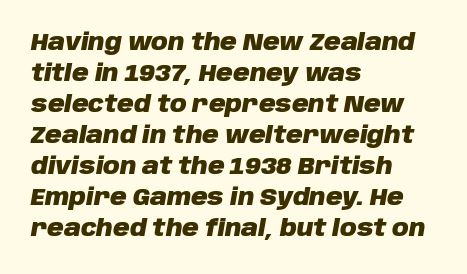
{"italic": "yes", "lean": "right", "slant_degrees": 10, "bold": "yes", "underline": "no", "align": "left", "line_spacing": "normal", "line_spacing_ratio": 1.35, "letter_spacing": "normal", "letter_spacing_em": 0.0, "glyph_px": 23}
